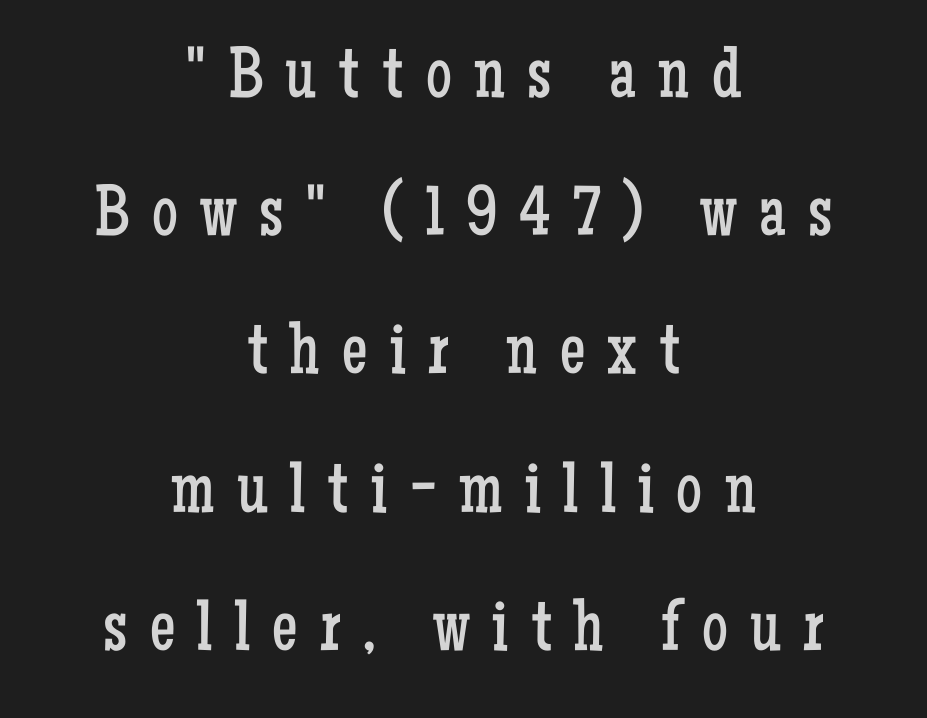
Q: Is the text bold? A: No.
Q: Is the text italic (slanted)? A: No, it is upright.
Q: Is the typeface a serif or a sans-serif typeface? A: Serif.
Q: Is the text underlined? A: No.
Q: How is the paragraph aligned? A: Centered.
Q: Is the spacing between letters normal or unusually wide? A: Unusually wide.
Q: Is the spacing between lines tight, normal or loose? A: Loose.
Q: Width (condensed, normal, or wide)? A: Condensed.
Q: Stroke contrast? A: Low.
Q: x-height? A: Medium.
Q: Monospaced? A: No.
